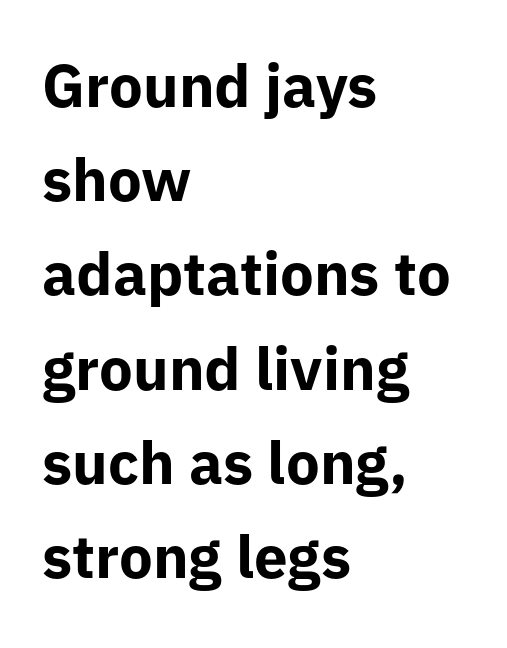
The image shows 60 px bold sans-serif type, upright; set left-aligned, normal line spacing (1.57x), normal letter spacing, not underlined; low stroke contrast and a medium x-height.
